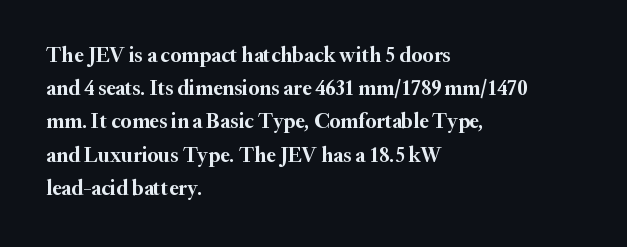
{"italic": "no", "bold": "yes", "underline": "no", "align": "left", "line_spacing": "normal", "line_spacing_ratio": 1.58, "letter_spacing": "normal", "letter_spacing_em": 0.0, "glyph_px": 21}
